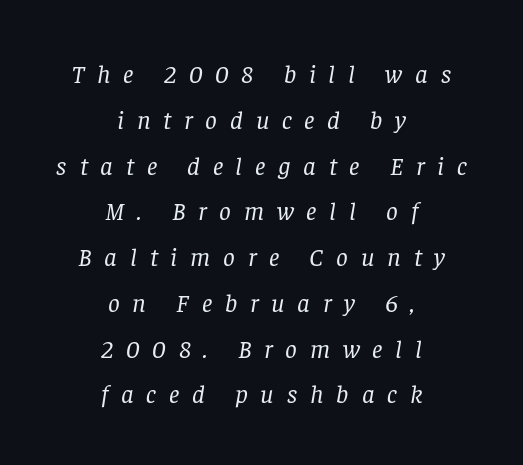
{"italic": "yes", "lean": "right", "slant_degrees": 8, "bold": "no", "underline": "no", "align": "center", "line_spacing_ratio": 1.76, "letter_spacing": "wide", "letter_spacing_em": 0.49, "glyph_px": 26}
